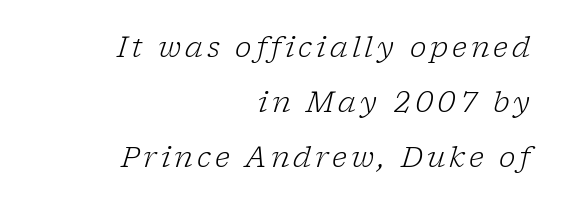
Q: Is the text bold? A: No.
Q: Is the text italic (slanted)? A: Yes, it leans right by about 17 degrees.
Q: Is the typeface a serif or a sans-serif typeface? A: Serif.
Q: Is the text underlined? A: No.
Q: How is the paragraph aligned? A: Right-aligned.
Q: Is the spacing between lines tight, normal or loose? A: Loose.
Q: Width (condensed, normal, or wide)? A: Normal.
Q: Stroke contrast? A: Low.
Q: x-height? A: Medium.
Q: Monospaced? A: No.
